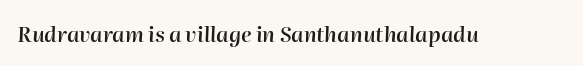
The image shows 21 px text type, italic (leaning right); set normal letter spacing, not underlined.
